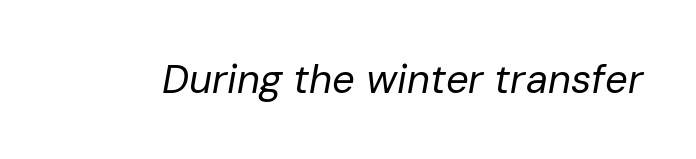
Stroke thickness stays within the range of a standard reading face or lighter. This rendering leaves character spacing at its baseline value. Do the characters align in a grid? No, the font is proportional. Words float on clear page, feet unadorned. The letters are slanted; this is an italic face.
